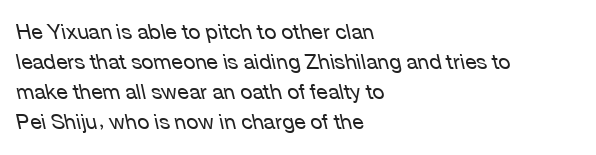
Q: Is the text bold? A: No.
Q: Is the text italic (slanted)? A: Yes, it leans left by about 12 degrees.
Q: Is the text underlined? A: No.
Q: How is the paragraph aligned? A: Left-aligned.
Q: Is the spacing between letters normal or unusually wide? A: Normal.
Q: Is the spacing between lines tight, normal or loose? A: Normal.
